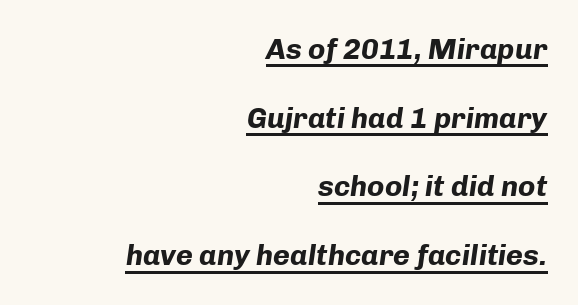
Q: Is the text bold? A: Yes.
Q: Is the text italic (slanted)? A: Yes, it leans right by about 8 degrees.
Q: Is the text underlined? A: Yes.
Q: How is the paragraph aligned? A: Right-aligned.
Q: Is the spacing between letters normal or unusually wide? A: Normal.
Q: Is the spacing between lines tight, normal or loose? A: Loose.
Q: Width (condensed, normal, or wide)? A: Normal.
Q: Stroke contrast? A: Low.
Q: x-height? A: Medium.
Q: Monospaced? A: No.
